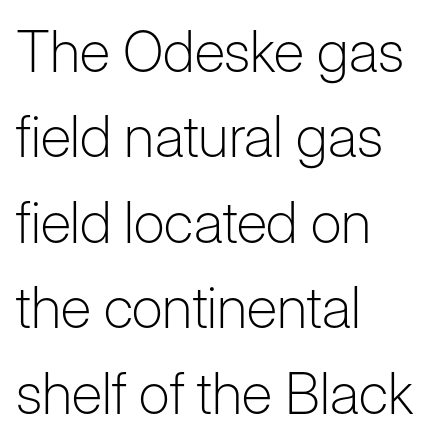
Q: Is the text bold? A: No.
Q: Is the text italic (slanted)? A: No, it is upright.
Q: Is the typeface a serif or a sans-serif typeface? A: Sans-serif.
Q: Is the text underlined? A: No.
Q: How is the paragraph aligned? A: Left-aligned.
Q: Is the spacing between letters normal or unusually wide? A: Normal.
Q: Is the spacing between lines tight, normal or loose? A: Normal.
Q: Width (condensed, normal, or wide)? A: Normal.
Q: Stroke contrast? A: Low.
Q: x-height? A: Medium.
Q: Monospaced? A: No.
